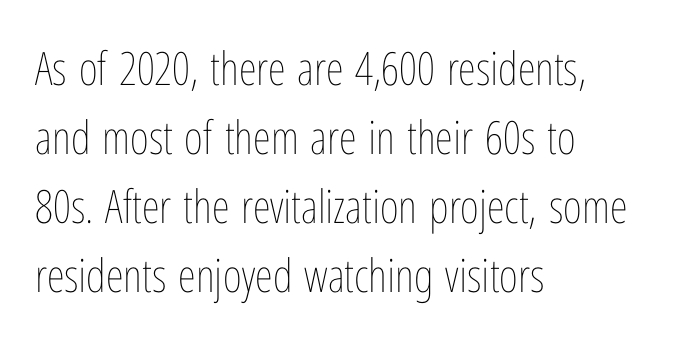
{"italic": "no", "bold": "no", "weight": "thin", "width": "condensed", "stroke_contrast": "low", "x_height": "medium", "monospaced": "no", "underline": "no", "align": "left", "line_spacing": "normal", "line_spacing_ratio": 1.5, "letter_spacing": "normal", "letter_spacing_em": 0.0, "glyph_px": 46}
